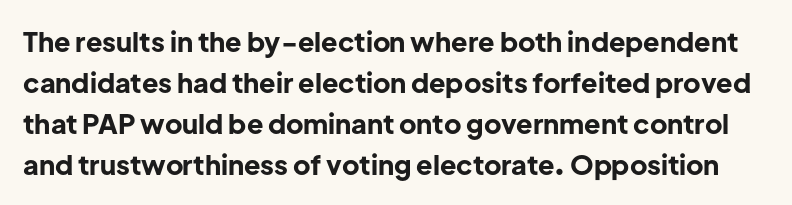
{"italic": "no", "bold": "yes", "underline": "no", "line_spacing": "normal", "line_spacing_ratio": 1.52, "letter_spacing": "normal", "letter_spacing_em": 0.0, "glyph_px": 27}
